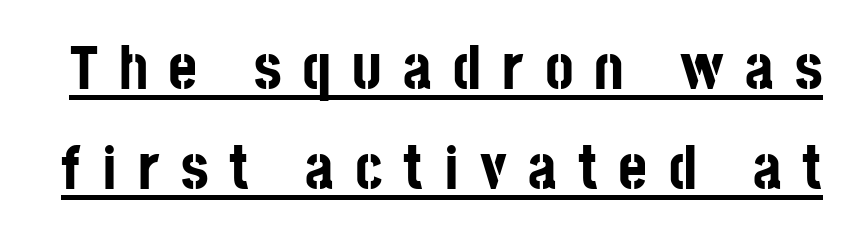
Between one letter and the next there's a generous, obvious gap. Does the type have serifs? No, each stem ends abruptly. Heavy, bold letterforms. No italicization has been applied; the sample stays upright. The glyphs are accompanied by a horizontal stroke just below them. This sample has the flowing, uneven cadence of proportional lettering.
